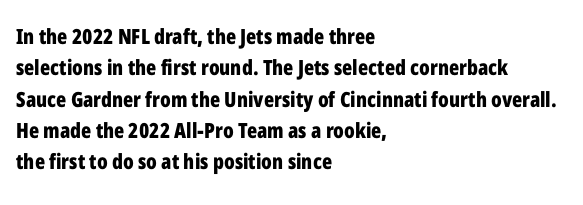
The image shows 21 px bold type, upright; set left-aligned, normal line spacing (1.49x), normal letter spacing, not underlined.
